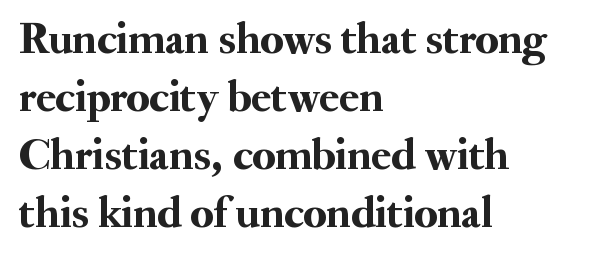
{"serif": "yes", "italic": "no", "width": "normal", "stroke_contrast": "medium", "x_height": "small", "monospaced": "no", "underline": "no", "align": "left", "line_spacing": "normal", "line_spacing_ratio": 1.29, "letter_spacing": "normal", "letter_spacing_em": 0.0, "glyph_px": 45}
